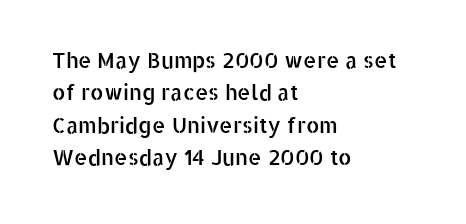
{"italic": "no", "underline": "no", "align": "left", "line_spacing": "normal", "line_spacing_ratio": 1.54, "letter_spacing": "normal", "letter_spacing_em": 0.0, "glyph_px": 21}
